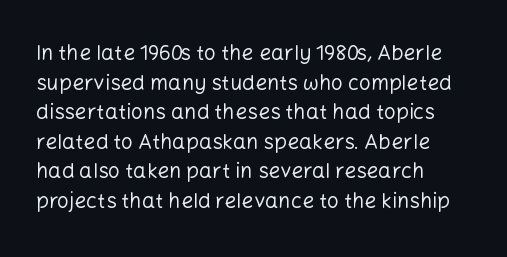
{"italic": "no", "bold": "no", "underline": "no", "align": "left", "line_spacing": "normal", "line_spacing_ratio": 1.41, "letter_spacing": "normal", "letter_spacing_em": 0.0, "glyph_px": 21}
